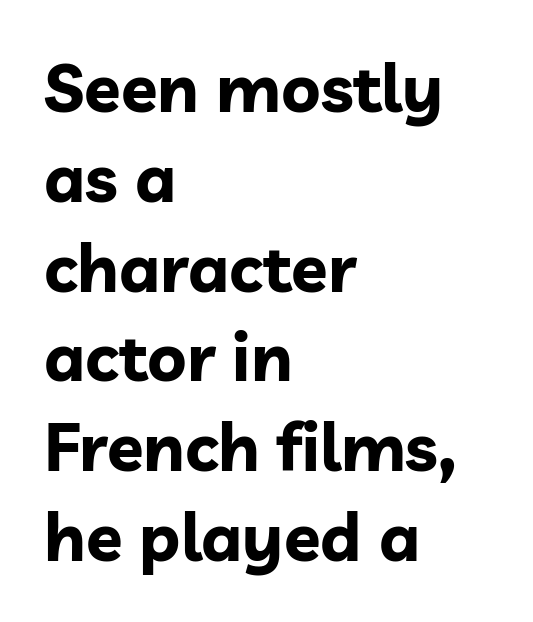
The image shows 67 px bold sans-serif type, upright; set left-aligned, normal line spacing (1.34x), normal letter spacing, not underlined; low stroke contrast and a medium x-height.
